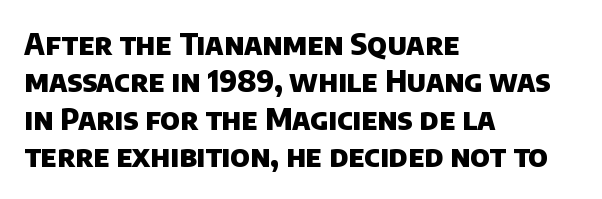
The image shows 30 px heavy sans-serif type; set left-aligned, normal line spacing (1.25x), normal letter spacing, not underlined; low stroke contrast and a large x-height.
